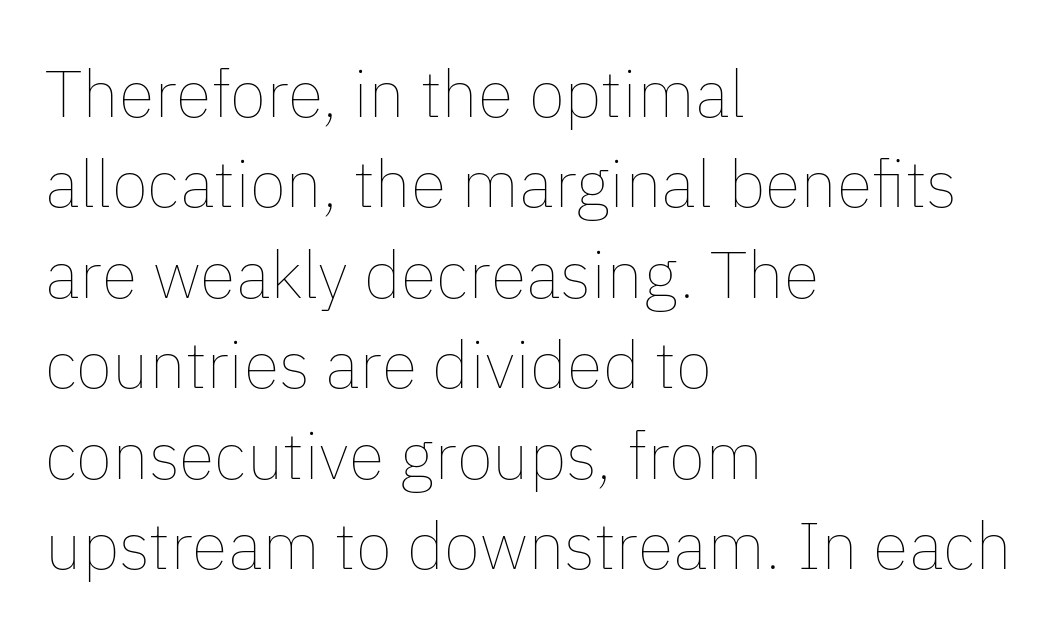
The image shows 66 px thin type, upright; set left-aligned, normal line spacing (1.37x), normal letter spacing, not underlined; low stroke contrast and a medium x-height.
